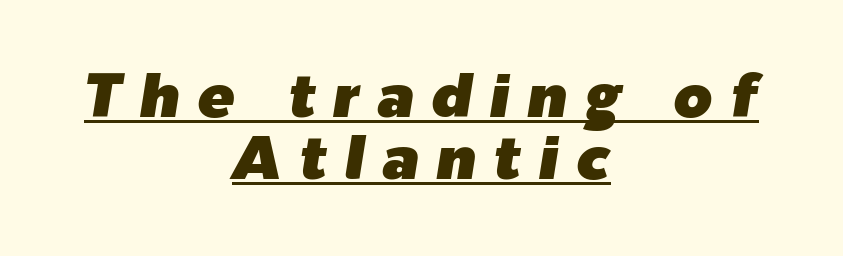
{"italic": "yes", "lean": "right", "slant_degrees": 9, "width": "normal", "stroke_contrast": "low", "x_height": "medium", "monospaced": "no", "underline": "yes", "align": "center", "line_spacing": "tight", "line_spacing_ratio": 1.0, "letter_spacing": "wide", "letter_spacing_em": 0.28, "glyph_px": 62}
